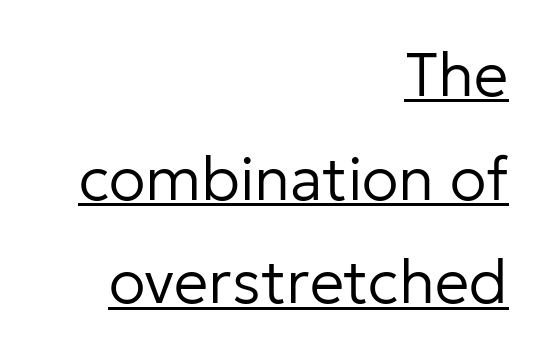
The image shows 61 px regular-weight sans-serif type, upright; set right-aligned, normal line spacing (1.7x), normal letter spacing, underlined; low stroke contrast and a medium x-height.
